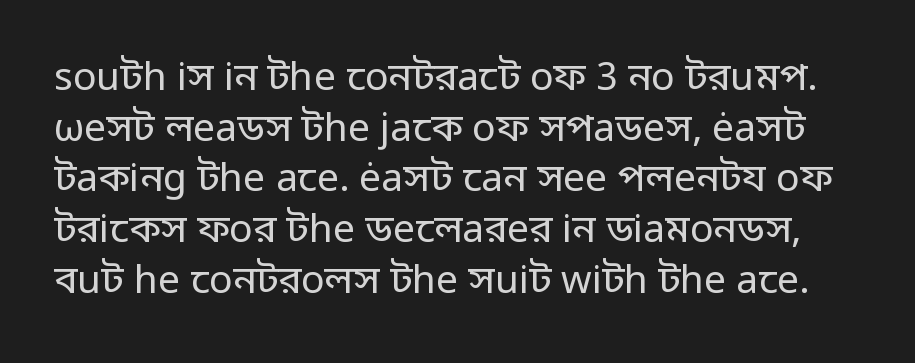
Q: Is the text bold? A: No.
Q: Is the text italic (slanted)? A: No, it is upright.
Q: Is the typeface a serif or a sans-serif typeface? A: Sans-serif.
Q: Is the text underlined? A: No.
Q: Is the spacing between letters normal or unusually wide? A: Normal.
Q: Is the spacing between lines tight, normal or loose? A: Normal.
Q: Width (condensed, normal, or wide)? A: Normal.
Q: Stroke contrast? A: Low.
Q: x-height? A: Medium.
Q: Monospaced? A: No.
